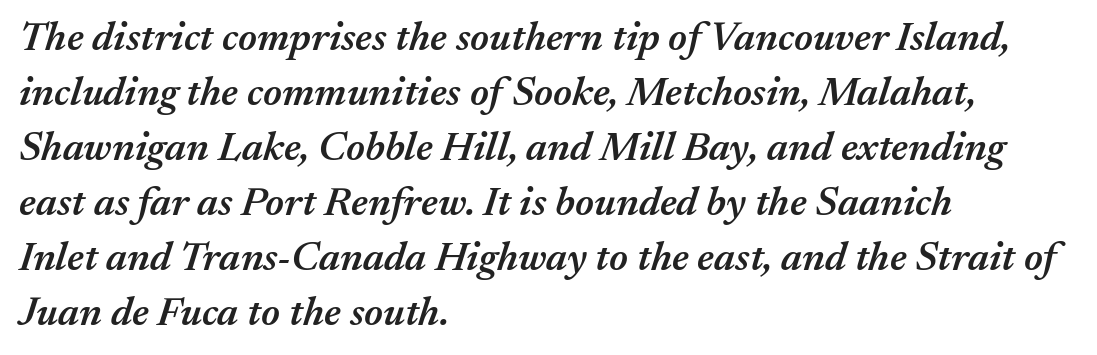
Compared with typical paragraphs, the rows here are spaced about the same. A typesetter would call this zero additional tracking. Each letter keeps its own natural width here, so spacing adapts to shape. A somewhat darkened texture: the type is semibold rather than bold. Descender tails drop into unmarked territory.
